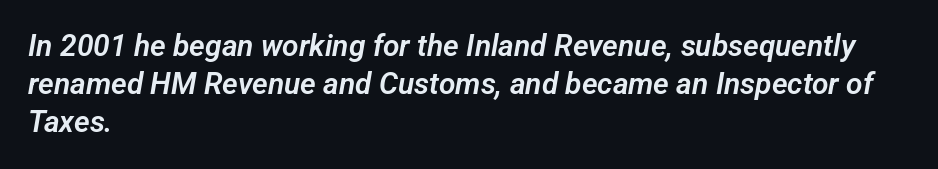
{"serif": "no", "width": "normal", "stroke_contrast": "low", "x_height": "medium", "monospaced": "no", "underline": "no", "align": "left", "line_spacing": "normal", "line_spacing_ratio": 1.27, "letter_spacing": "normal", "letter_spacing_em": 0.0, "glyph_px": 30}
